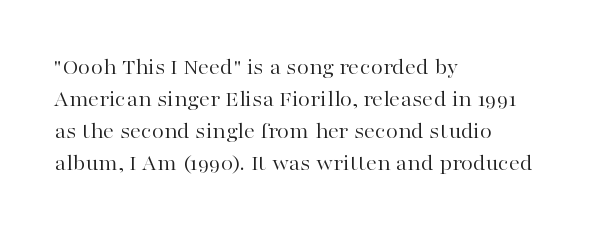
The image shows 22 px text type, upright; set left-aligned, normal line spacing (1.46x), normal letter spacing, not underlined.
